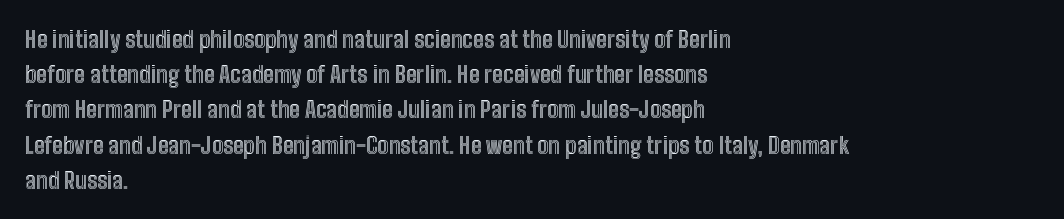
{"italic": "no", "underline": "no", "align": "left", "line_spacing": "normal", "line_spacing_ratio": 1.53, "letter_spacing": "normal", "letter_spacing_em": 0.0, "glyph_px": 23}
